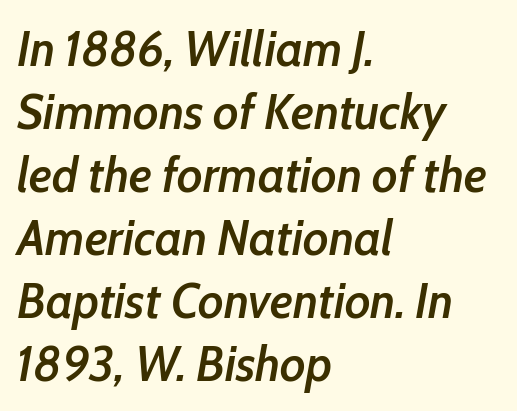
Bare-footed words on every line. The lines are quadded left. The letterforms sit shoulder to shoulder at normal distance. This is moderately heavy type, rendered in semibold. Looks like regular typesetting: each glyph gets only the width it needs.
